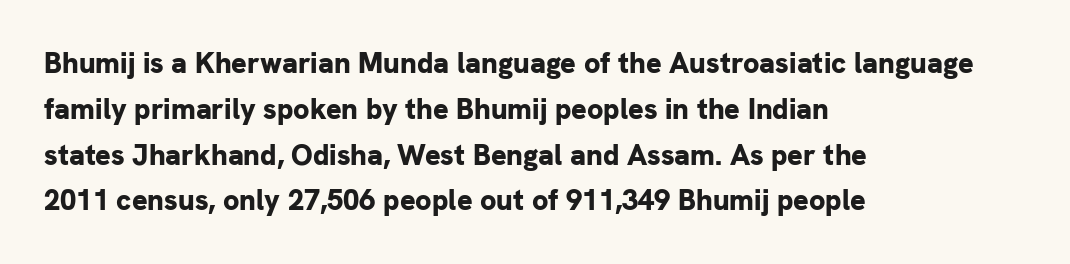
{"serif": "no", "italic": "no", "bold": "yes", "weight": "bold", "width": "normal", "stroke_contrast": "low", "x_height": "medium", "monospaced": "no", "underline": "no", "align": "left", "line_spacing": "normal", "line_spacing_ratio": 1.58, "letter_spacing": "normal", "letter_spacing_em": 0.0, "glyph_px": 29}
